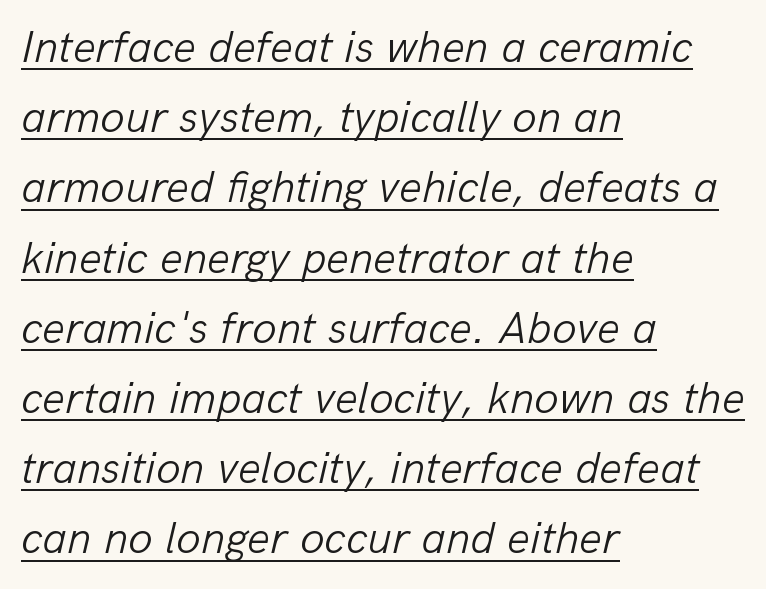
Q: Is the text bold? A: No.
Q: Is the text italic (slanted)? A: Yes, it leans right by about 13 degrees.
Q: Is the text underlined? A: Yes.
Q: How is the paragraph aligned? A: Left-aligned.
Q: Is the spacing between letters normal or unusually wide? A: Normal.
Q: Is the spacing between lines tight, normal or loose? A: Normal.
Q: Width (condensed, normal, or wide)? A: Normal.
Q: Stroke contrast? A: Low.
Q: x-height? A: Medium.
Q: Monospaced? A: No.
